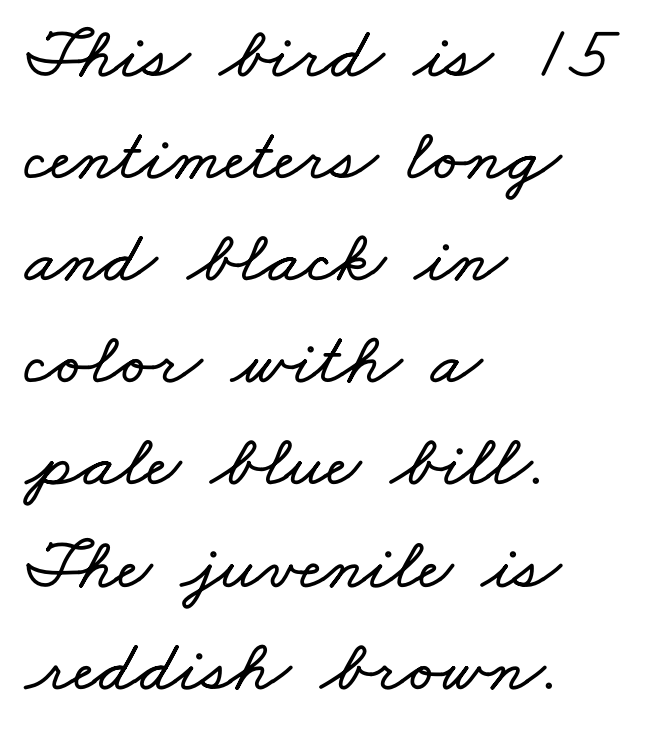
How are the letters spaced? Ordinarily, with no added tracking. Line starts are locked; line ends wander. This sample has the flowing, uneven cadence of proportional lettering. Anything drawn beneath the words? Only blank space.
